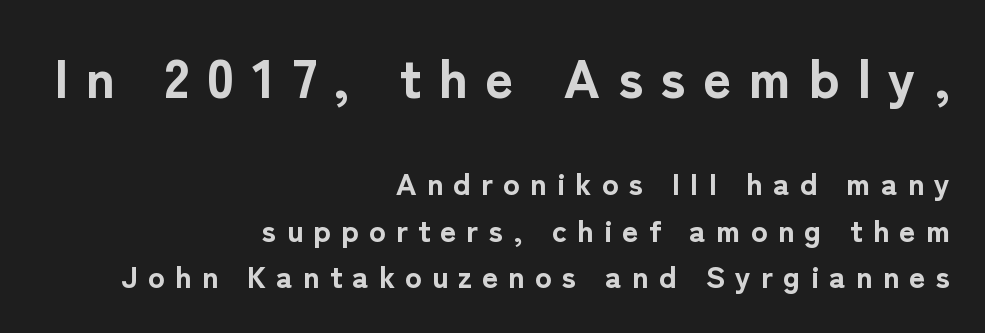
Q: Is the text bold? A: Yes.
Q: Is the text italic (slanted)? A: No, it is upright.
Q: Is the typeface a serif or a sans-serif typeface? A: Sans-serif.
Q: Is the text underlined? A: No.
Q: How is the paragraph aligned? A: Right-aligned.
Q: Is the spacing between letters normal or unusually wide? A: Unusually wide.
Q: Is the spacing between lines tight, normal or loose? A: Normal.
Q: Which block of text is set in a larger size, the first (top) or the second (bottom)? A: The first (top) one.
Q: Width (condensed, normal, or wide)? A: Normal.
Q: Stroke contrast? A: Low.
Q: x-height? A: Medium.
Q: Monospaced? A: No.
